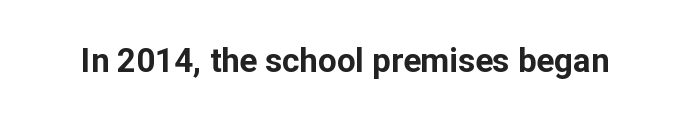
{"serif": "no", "italic": "no", "bold": "yes", "weight": "bold", "width": "normal", "stroke_contrast": "low", "x_height": "medium", "monospaced": "no", "underline": "no", "letter_spacing": "normal", "letter_spacing_em": 0.0, "glyph_px": 33}
